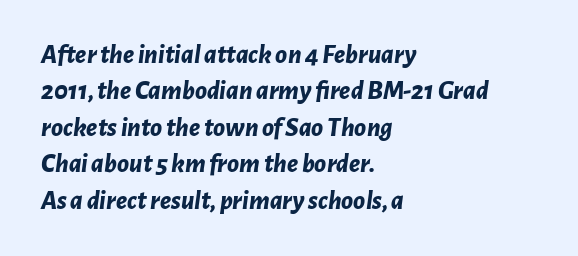
The image shows 27 px bold type, italic (leaning right); set left-aligned, normal line spacing (1.35x), normal letter spacing, not underlined.
